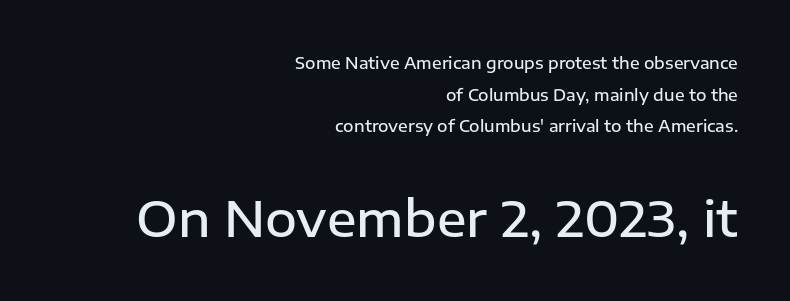
Q: Is the text bold? A: Semi-bold.
Q: Is the text italic (slanted)? A: No, it is upright.
Q: Is the typeface a serif or a sans-serif typeface? A: Sans-serif.
Q: Is the text underlined? A: No.
Q: How is the paragraph aligned? A: Right-aligned.
Q: Is the spacing between letters normal or unusually wide? A: Normal.
Q: Is the spacing between lines tight, normal or loose? A: Loose.
Q: Which block of text is set in a larger size, the first (top) or the second (bottom)? A: The second (bottom) one.
Q: Width (condensed, normal, or wide)? A: Normal.
Q: Stroke contrast? A: Low.
Q: x-height? A: Medium.
Q: Monospaced? A: No.
